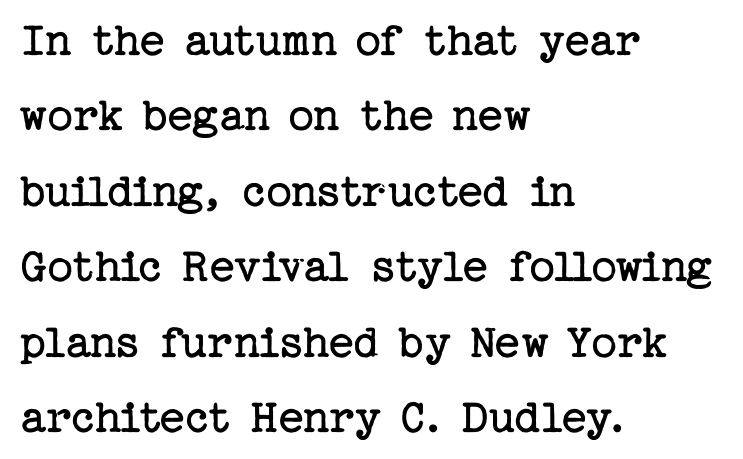
{"serif": "yes", "italic": "no", "bold": "no", "weight": "regular", "width": "normal", "stroke_contrast": "low", "x_height": "medium", "underline": "no", "align": "left", "line_spacing": "normal", "line_spacing_ratio": 1.51, "letter_spacing": "normal", "letter_spacing_em": 0.0, "glyph_px": 50}
